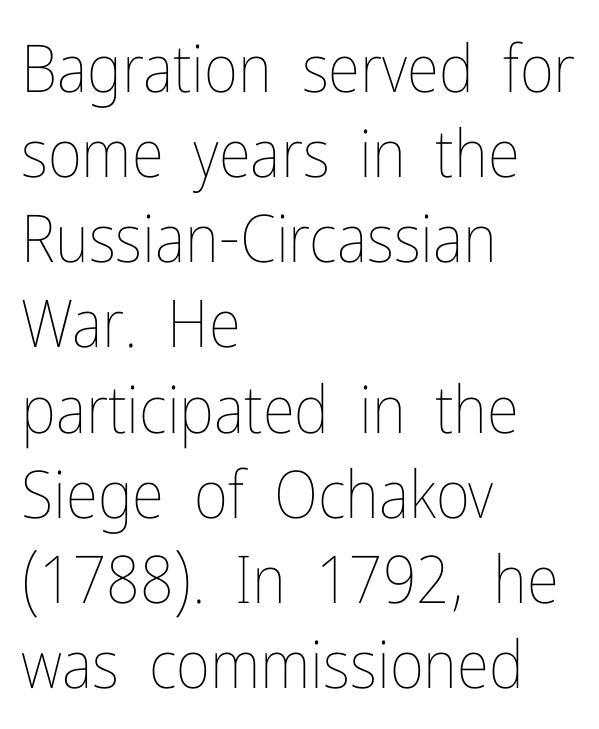
The image shows 66 px thin, condensed type, upright; set left-aligned, normal line spacing (1.29x), normal letter spacing, not underlined; low stroke contrast and a medium x-height.
